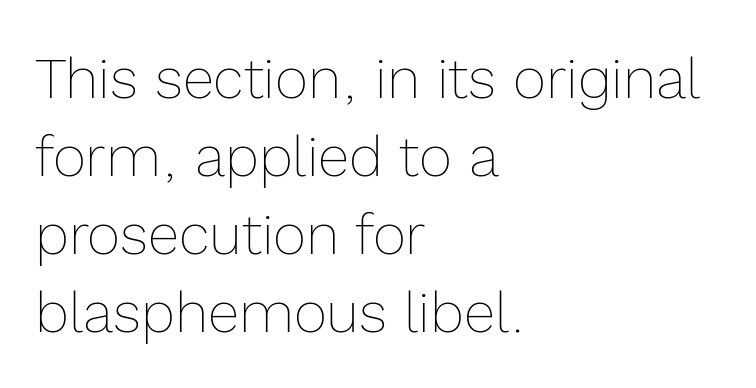
Q: Is the text bold? A: No.
Q: Is the text italic (slanted)? A: No, it is upright.
Q: Is the text underlined? A: No.
Q: How is the paragraph aligned? A: Left-aligned.
Q: Is the spacing between letters normal or unusually wide? A: Normal.
Q: Is the spacing between lines tight, normal or loose? A: Normal.
Q: Width (condensed, normal, or wide)? A: Normal.
Q: x-height? A: Medium.
Q: Monospaced? A: No.
